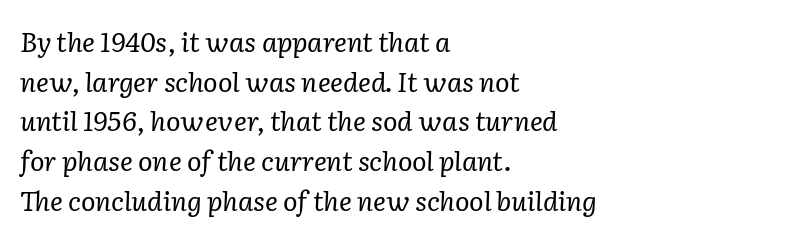
There is no visible air inserted between adjacent glyphs. Weight: regular or lighter. Glance below the letters and you will spot only blank space. A typesetter would mark this as italic. This sample keeps an unexceptional amount of space between lines.
